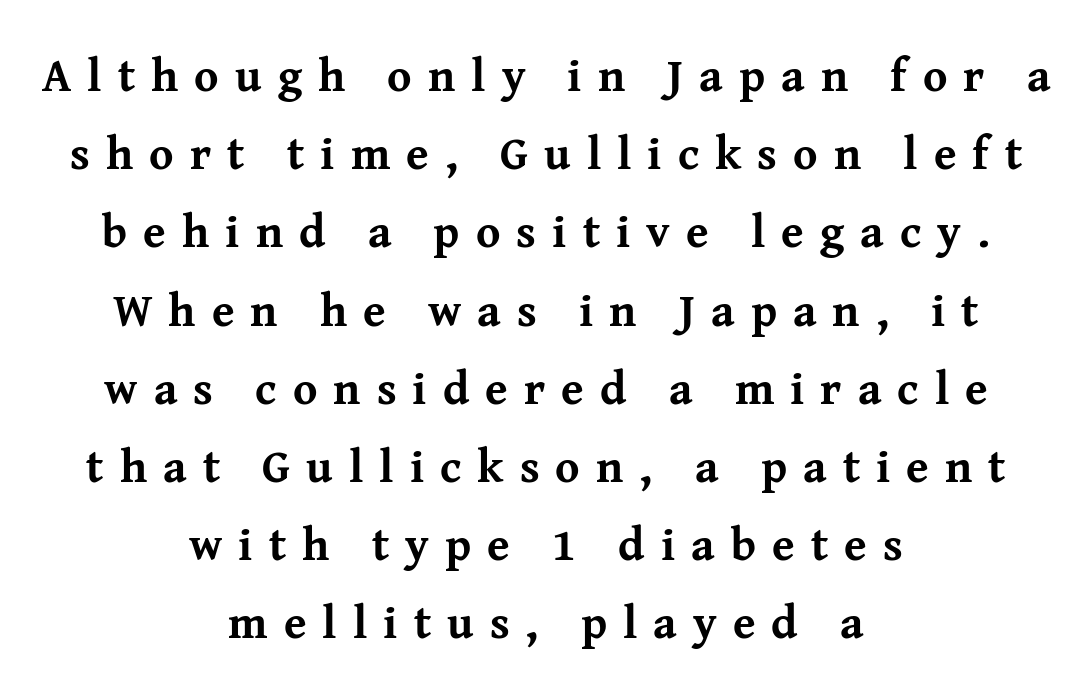
Q: Is the text bold? A: Yes.
Q: Is the text italic (slanted)? A: No, it is upright.
Q: Is the typeface a serif or a sans-serif typeface? A: Serif.
Q: Is the text underlined? A: No.
Q: How is the paragraph aligned? A: Centered.
Q: Is the spacing between letters normal or unusually wide? A: Unusually wide.
Q: Is the spacing between lines tight, normal or loose? A: Normal.
Q: Width (condensed, normal, or wide)? A: Normal.
Q: Stroke contrast? A: Medium.
Q: x-height? A: Medium.
Q: Monospaced? A: No.
